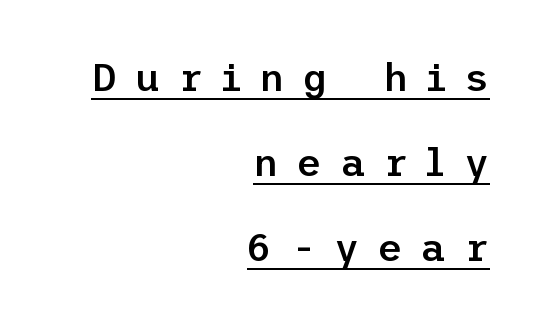
The image shows 39 px semibold sans-serif type, upright; set right-aligned, loose line spacing (2.18x), unusually wide letter spacing (+0.46 em), underlined; low stroke contrast and a medium x-height.
